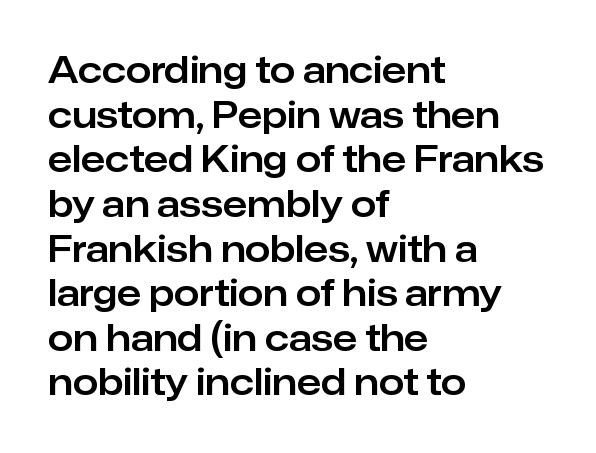
The rendering anchors every line to the left-hand side. You can tell it's not italic because the verticals are truly vertical. The zone under the glyphs is completely vacant. This sample uses plain, unmodified letter spacing.
